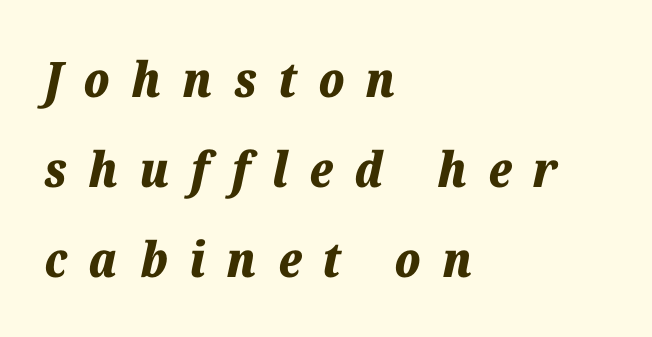
{"italic": "yes", "lean": "right", "slant_degrees": 12, "bold": "yes", "weight": "bold", "width": "normal", "stroke_contrast": "low", "x_height": "medium", "monospaced": "no", "underline": "no", "align": "left", "line_spacing_ratio": 1.84, "letter_spacing": "wide", "letter_spacing_em": 0.44, "glyph_px": 49}
